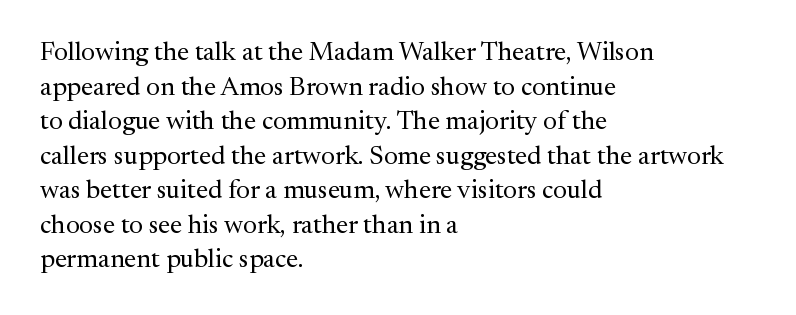
Q: Is the text bold? A: No.
Q: Is the text italic (slanted)? A: No, it is upright.
Q: Is the text underlined? A: No.
Q: How is the paragraph aligned? A: Left-aligned.
Q: Is the spacing between letters normal or unusually wide? A: Normal.
Q: Is the spacing between lines tight, normal or loose? A: Normal.
